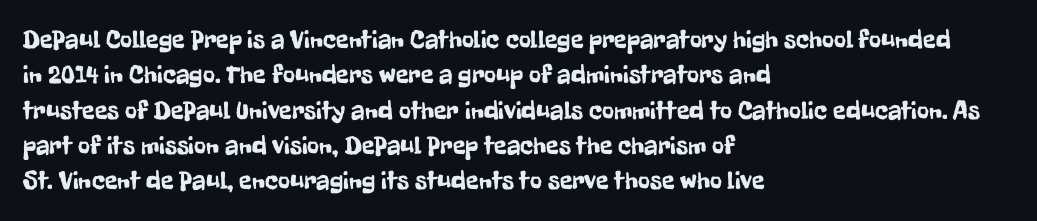
{"italic": "no", "underline": "no", "align": "left", "line_spacing": "normal", "line_spacing_ratio": 1.36, "letter_spacing": "normal", "letter_spacing_em": 0.0, "glyph_px": 26}
